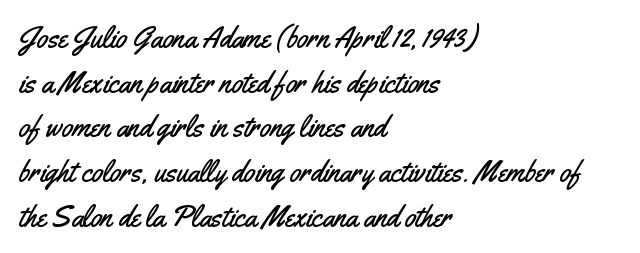
{"serif": "no", "width": "condensed", "stroke_contrast": "medium", "x_height": "small", "monospaced": "no", "underline": "no", "align": "left", "line_spacing": "normal", "line_spacing_ratio": 1.54, "letter_spacing": "normal", "letter_spacing_em": 0.0, "glyph_px": 29}
